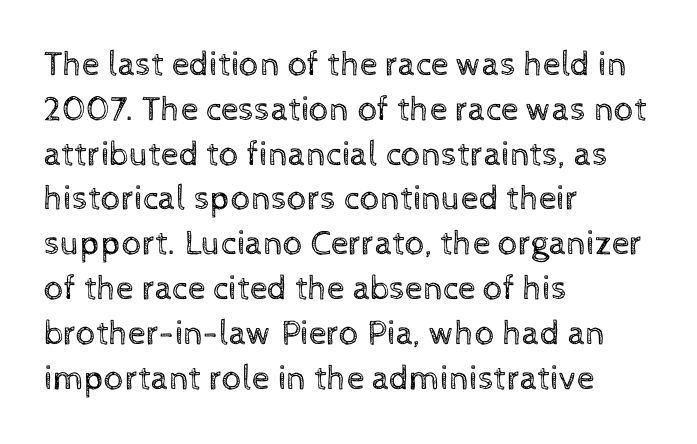
Posture: vertical. Honestly, the letter spacing is just normal — you wouldn't notice it. The font is comparable to plain body text, perhaps lighter. Underlining? Definitely not there.
